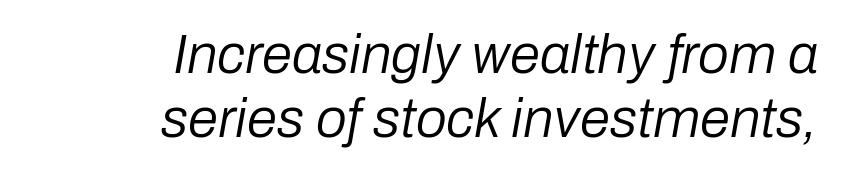
Q: Is the text bold? A: No.
Q: Is the text italic (slanted)? A: Yes, it leans right by about 10 degrees.
Q: Is the text underlined? A: No.
Q: How is the paragraph aligned? A: Right-aligned.
Q: Is the spacing between letters normal or unusually wide? A: Normal.
Q: Width (condensed, normal, or wide)? A: Normal.
Q: Stroke contrast? A: Low.
Q: x-height? A: Medium.
Q: Monospaced? A: No.
